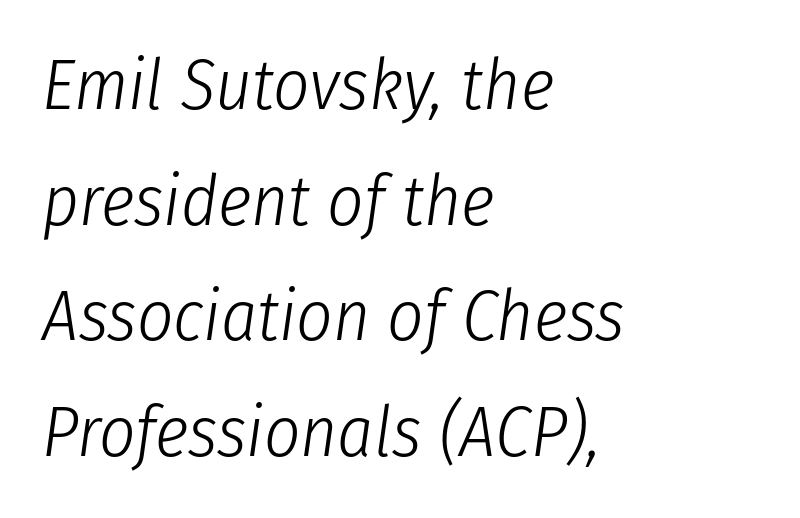
{"italic": "yes", "lean": "right", "slant_degrees": 8, "bold": "no", "weight": "light", "width": "condensed", "stroke_contrast": "low", "x_height": "medium", "monospaced": "no", "underline": "no", "align": "left", "line_spacing": "normal", "line_spacing_ratio": 1.63, "letter_spacing": "normal", "letter_spacing_em": 0.0, "glyph_px": 71}
